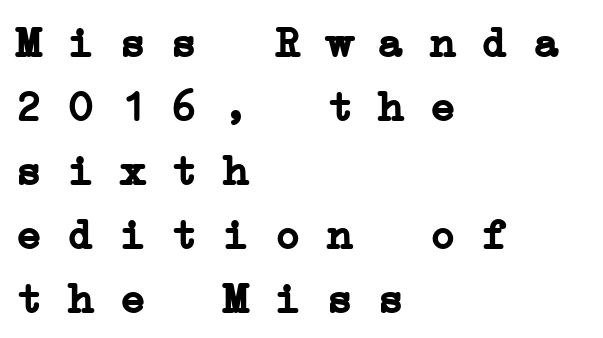
Q: Is the text bold? A: Yes.
Q: Is the typeface a serif or a sans-serif typeface? A: Serif.
Q: Is the text underlined? A: No.
Q: How is the paragraph aligned? A: Left-aligned.
Q: Is the spacing between letters normal or unusually wide? A: Normal.
Q: Is the spacing between lines tight, normal or loose? A: Normal.
Q: Width (condensed, normal, or wide)? A: Wide.
Q: Stroke contrast? A: Low.
Q: x-height? A: Medium.
Q: Monospaced? A: Yes.
